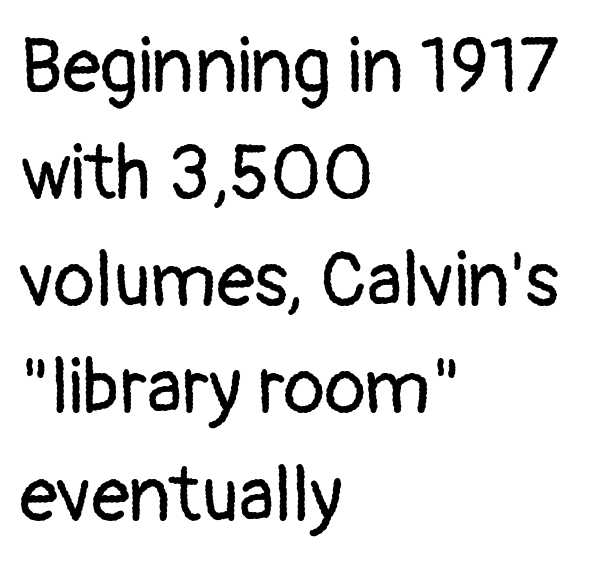
The image shows 76 px regular-weight sans-serif type, upright; set left-aligned, normal line spacing (1.41x), normal letter spacing, not underlined; low stroke contrast and a medium x-height.
